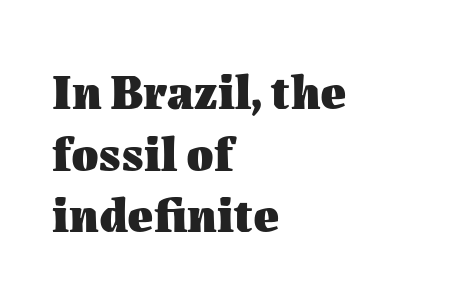
Inter-character spacing is left at the font's built-in metrics. The leading is moderate, giving the passage an even texture. Proportional: the letters do not fall into vertical columns. A classic flush-left, rag-right setting is used for this passage.
